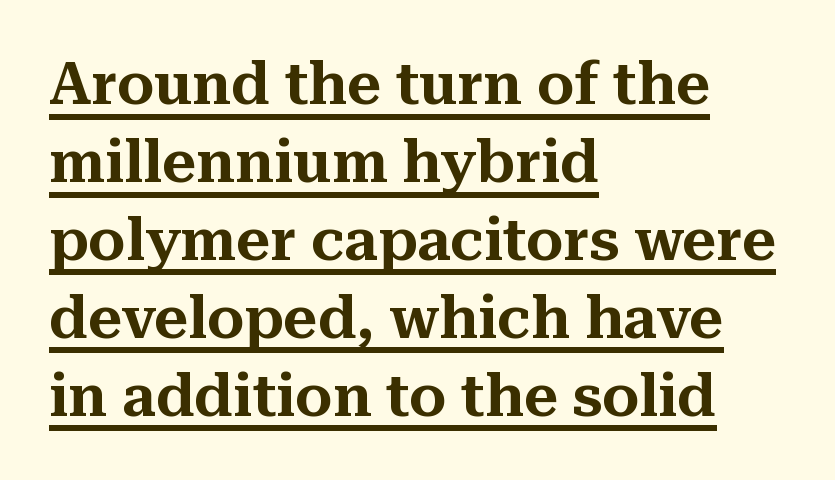
These lines stack with their left ends in a neat column. Ordinary non-slanted type is in use. Whoever set this chose a conventional vertical rhythm. The words here are underlined.
